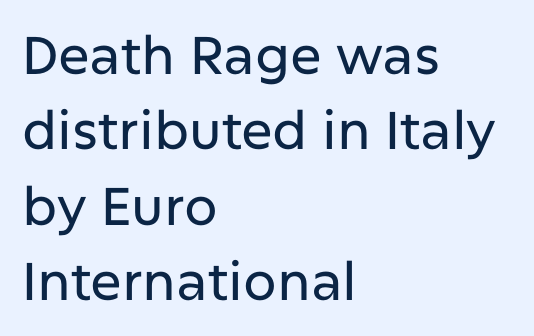
Caption: multi-line text, flush left, ragged right. How are the letters spaced? Ordinarily, with no added tracking. Posture: upright roman. The font family rendered here belongs to the sans-serif group. The space beneath each line is pristine and unruled.
